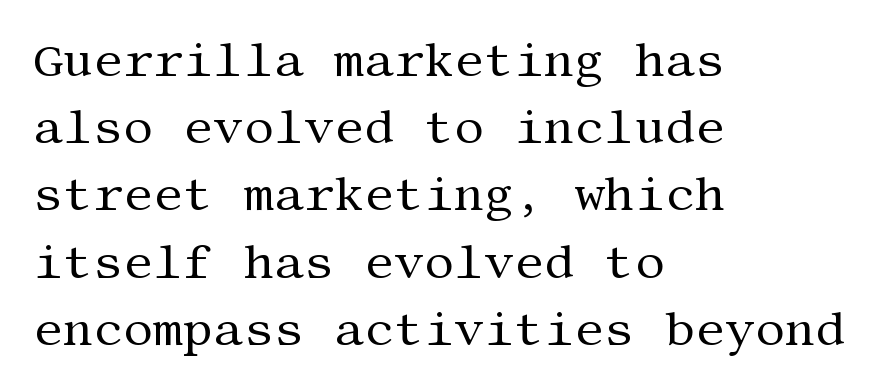
The image shows 47 px regular-weight serif type, upright; set left-aligned, normal line spacing (1.43x), normal letter spacing, not underlined; medium stroke contrast and a large x-height.
